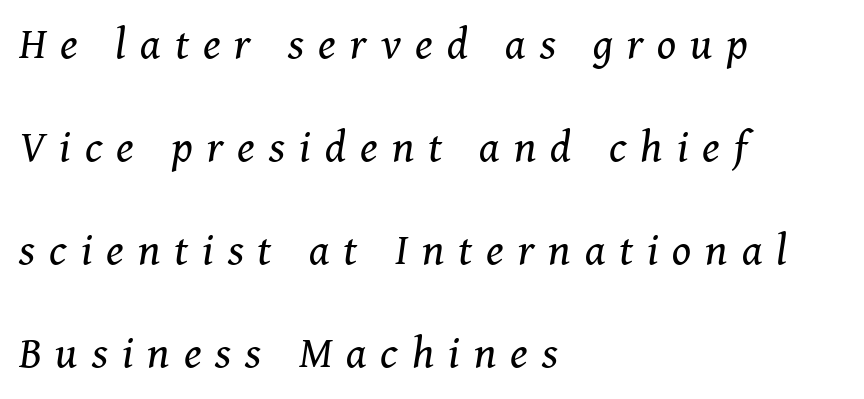
{"serif": "yes", "italic": "yes", "lean": "right", "slant_degrees": 8, "bold": "no", "weight": "regular", "width": "normal", "stroke_contrast": "medium", "x_height": "medium", "monospaced": "no", "underline": "no", "align": "left", "line_spacing": "loose", "line_spacing_ratio": 2.34, "letter_spacing": "wide", "letter_spacing_em": 0.32, "glyph_px": 44}
